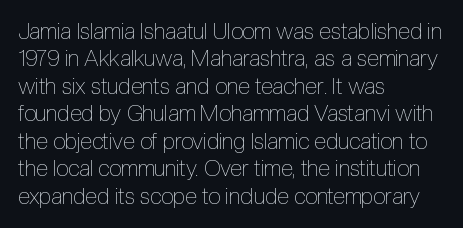
The image shows 22 px text type, upright; set left-aligned, normal line spacing (1.25x), normal letter spacing, not underlined.
